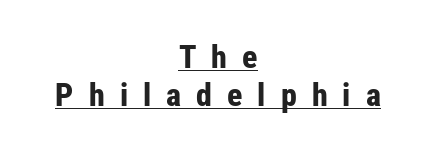
The typeface chosen for these lines omits serifs. The axis of the letterforms is exactly vertical. Which margin do the lines hug? Neither — every line sits in the middle. Proportional: the letters do not fall into vertical columns. Summary of weight: heavy, a full bold. Glance below the letters and you will spot a drawn line.
